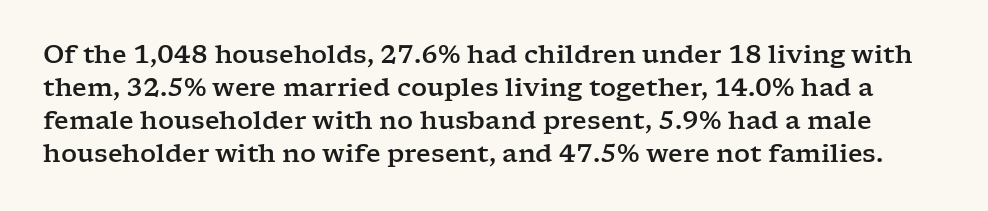
Ordinary non-slanted type is in use. The space directly below the letters is spotless. One glance says typical: line gaps are just what's usual. The letters sit at their default tracking, neither squeezed nor spread.
